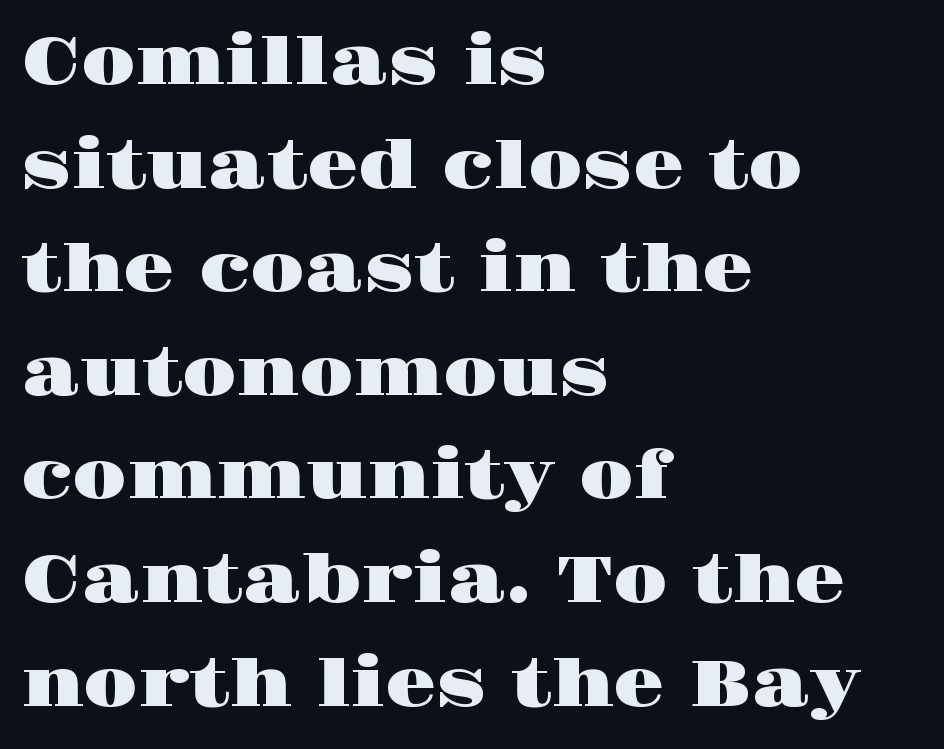
The image shows 66 px wide serif type, upright; set left-aligned, normal line spacing (1.57x), normal letter spacing, not underlined; high stroke contrast and a large x-height.
